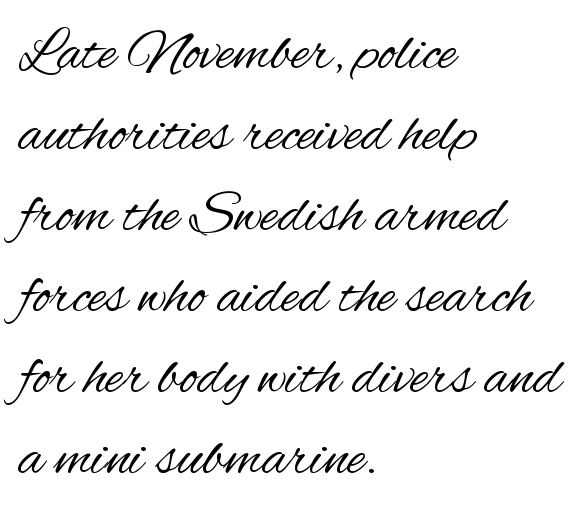
{"serif": "no", "bold": "no", "weight": "regular", "width": "condensed", "stroke_contrast": "medium", "x_height": "small", "monospaced": "no", "underline": "no", "align": "left", "line_spacing": "normal", "line_spacing_ratio": 1.35, "letter_spacing": "normal", "letter_spacing_em": 0.0, "glyph_px": 60}
